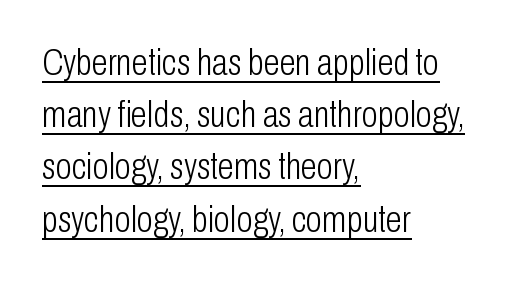
Ink coverage per letter is moderate at most. These lines are rendered in a variable-pitch font. In terms of leading, this rendering sits right in the middle. The letters stand straight up with perfectly vertical stems. The tracking reads as untouched default to a designer's eye.
